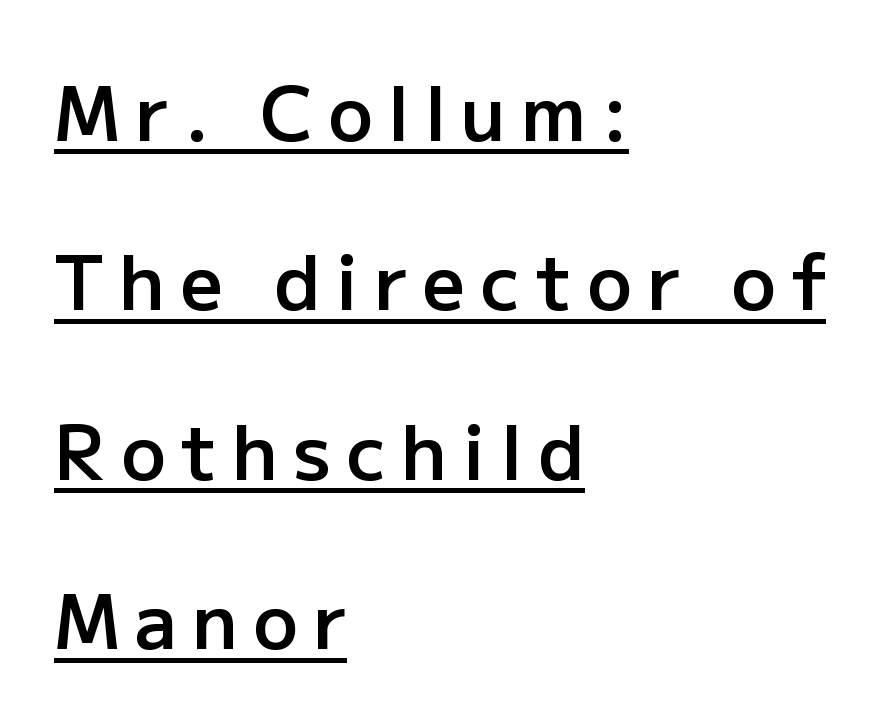
Q: Is the text bold? A: Semi-bold.
Q: Is the text italic (slanted)? A: No, it is upright.
Q: Is the typeface a serif or a sans-serif typeface? A: Sans-serif.
Q: Is the text underlined? A: Yes.
Q: How is the paragraph aligned? A: Left-aligned.
Q: Is the spacing between letters normal or unusually wide? A: Unusually wide.
Q: Is the spacing between lines tight, normal or loose? A: Loose.
Q: Width (condensed, normal, or wide)? A: Normal.
Q: Stroke contrast? A: Low.
Q: x-height? A: Medium.
Q: Monospaced? A: No.
